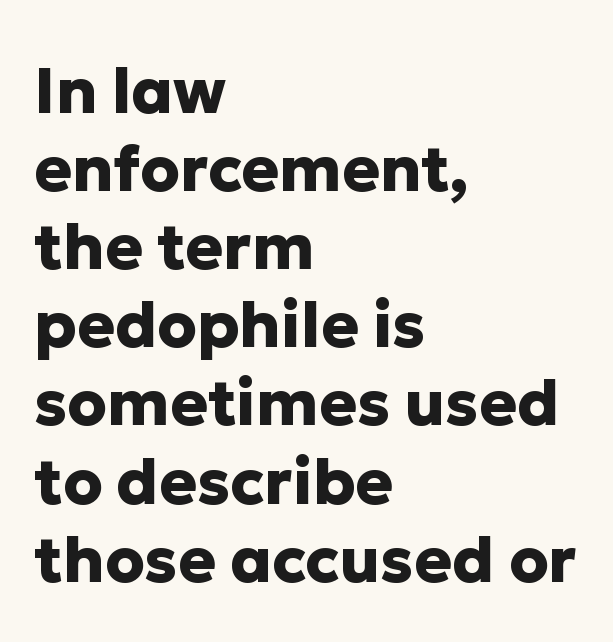
The image shows 63 px heavy sans-serif type, upright; set left-aligned, line spacing 1.24x, normal letter spacing, not underlined; low stroke contrast and a medium x-height.
